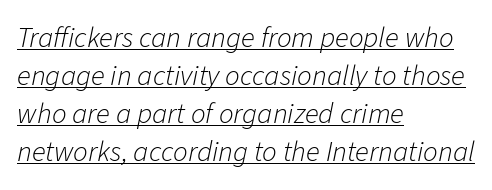
If you drew a ruler down the left edge, every line would touch it. The passage shown is not bold in any degree. It's the slanting kind of type. Does extra space separate the letters? No, they use regular spacing. The passage shown is typed in a proportional face where columns would drift. The passage shown is underscored from start to finish.
